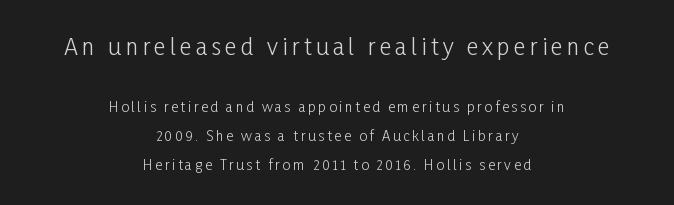
{"italic": "no", "bold": "no", "underline": "no", "align": "center", "line_spacing": "loose", "line_spacing_ratio": 2.1, "larger_block": "first", "size_ratio": 1.64, "glyph_px": 23}
